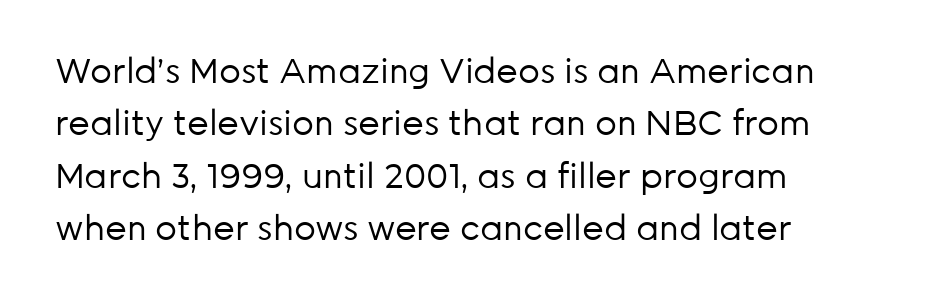
The image shows 34 px regular-weight sans-serif type, upright; set left-aligned, normal line spacing (1.54x), normal letter spacing, not underlined; low stroke contrast and a medium x-height.
